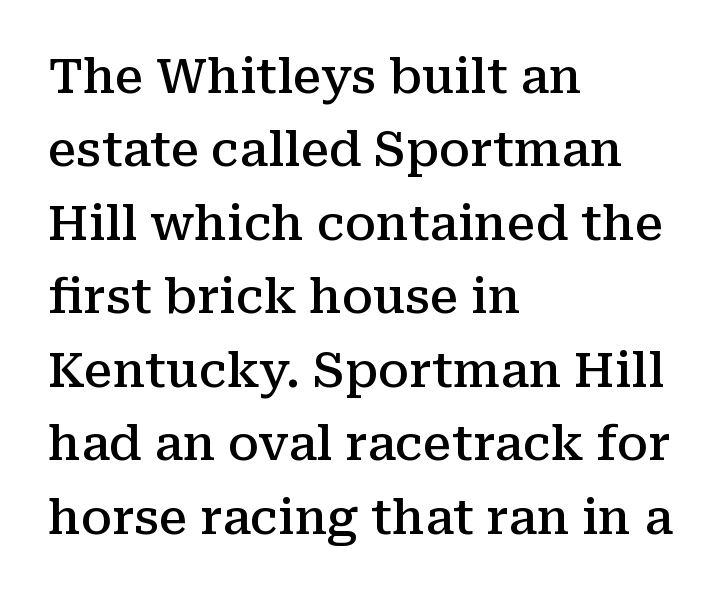
The letters are semibold — heavier than regular but short of a full bold. A clean baseline with only descenders dipping below it. Characters follow at the spacing the type designer built in. If you drew a line through each stem, it would be perfectly vertical. These lines are composed in type with serifs.
